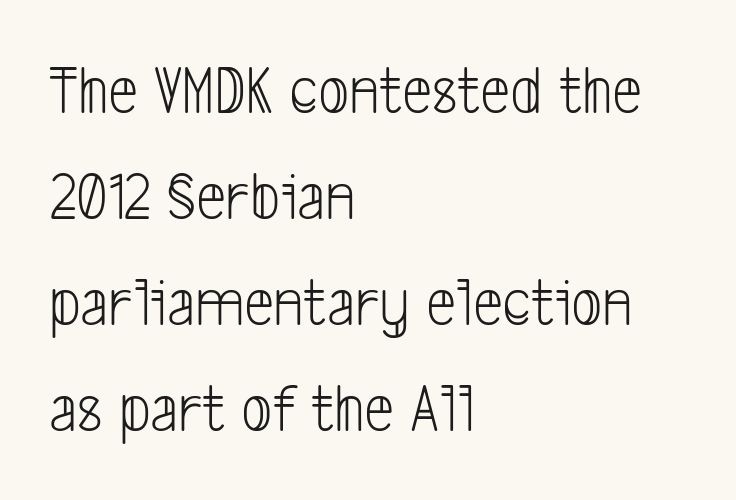
Regular leading. These lines are set flush left with a ragged right edge. Do the characters align in a grid? No, the font is proportional. Students, note that the glyphs here touch the page at normal intervals. Each stroke keeps to a modest, everyday thickness or less. The passage shown is not underscored anywhere.
